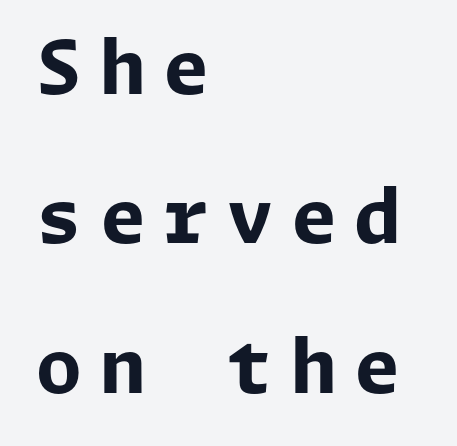
{"serif": "no", "italic": "no", "bold": "yes", "weight": "bold", "width": "normal", "stroke_contrast": "low", "x_height": "medium", "underline": "no", "align": "left", "line_spacing": "loose", "line_spacing_ratio": 2.02, "letter_spacing": "wide", "letter_spacing_em": 0.24, "glyph_px": 74}
